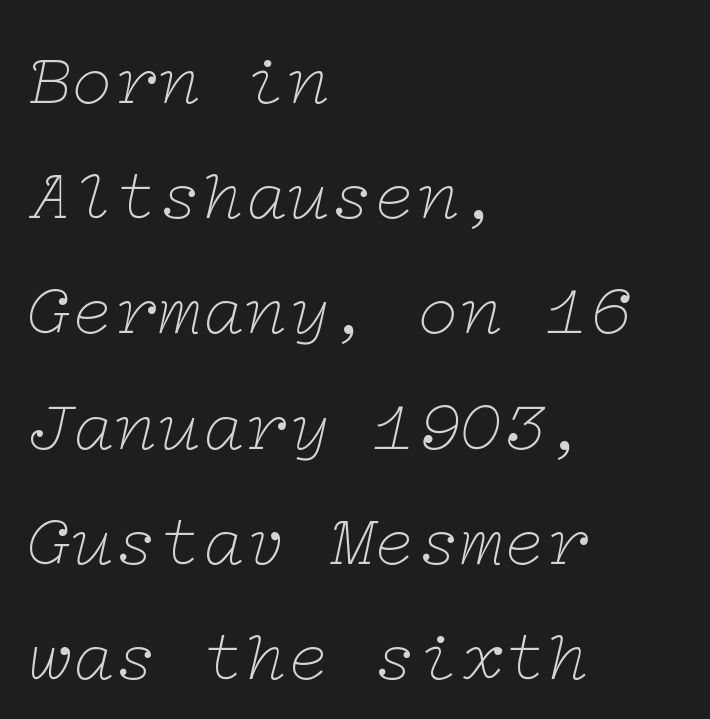
{"serif": "yes", "italic": "yes", "lean": "right", "slant_degrees": 12, "bold": "no", "weight": "thin", "width": "wide", "stroke_contrast": "low", "x_height": "medium", "underline": "no", "align": "left", "line_spacing": "normal", "line_spacing_ratio": 1.6, "letter_spacing": "normal", "letter_spacing_em": 0.0, "glyph_px": 72}
